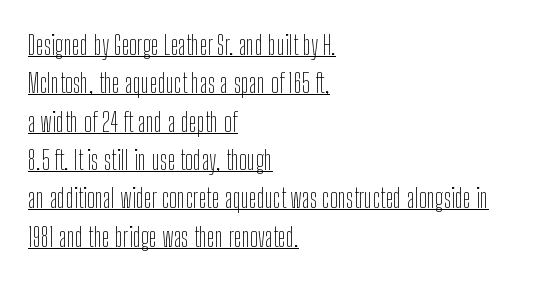
Reading down the column, the eye jumps a familiar distance to each next line. The lines in this sample share a left origin and differ only in where they stop. The font's upright variant was chosen for this text. Compared with undecorated copy, this sample adds a rule below the words. Nobody touched the tracking dial on this one.
